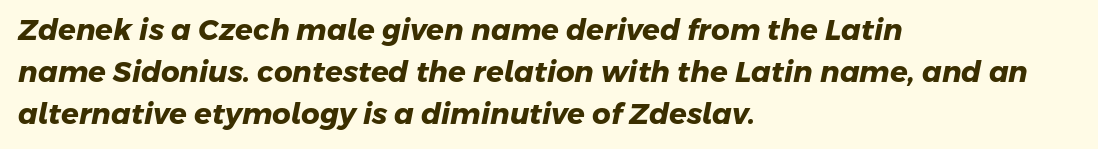
{"serif": "no", "bold": "yes", "weight": "heavy", "width": "normal", "stroke_contrast": "low", "x_height": "medium", "monospaced": "no", "underline": "no", "align": "left", "line_spacing": "normal", "line_spacing_ratio": 1.45, "letter_spacing": "normal", "letter_spacing_em": 0.0, "glyph_px": 29}
